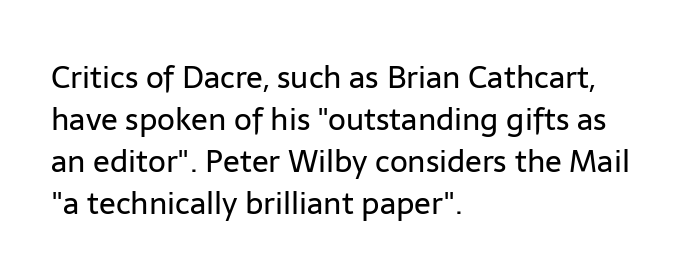
Q: Is the text bold? A: No.
Q: Is the text italic (slanted)? A: No, it is upright.
Q: Is the typeface a serif or a sans-serif typeface? A: Sans-serif.
Q: Is the text underlined? A: No.
Q: How is the paragraph aligned? A: Left-aligned.
Q: Is the spacing between letters normal or unusually wide? A: Normal.
Q: Is the spacing between lines tight, normal or loose? A: Normal.
Q: Width (condensed, normal, or wide)? A: Normal.
Q: Stroke contrast? A: Low.
Q: x-height? A: Medium.
Q: Monospaced? A: No.
